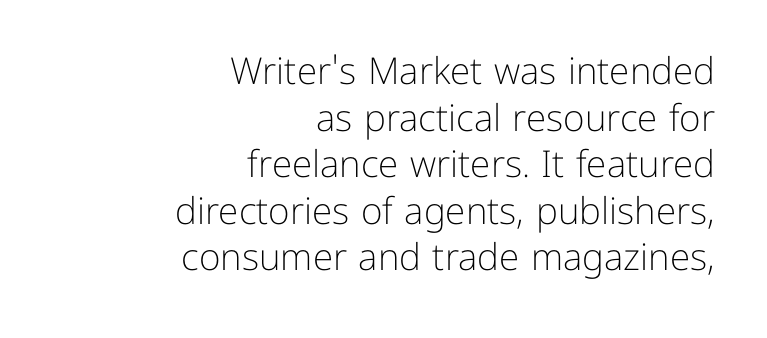
{"serif": "no", "italic": "no", "bold": "no", "weight": "light", "width": "normal", "stroke_contrast": "low", "x_height": "medium", "monospaced": "no", "underline": "no", "align": "right", "line_spacing": "normal", "line_spacing_ratio": 1.26, "letter_spacing": "normal", "letter_spacing_em": 0.0, "glyph_px": 37}
